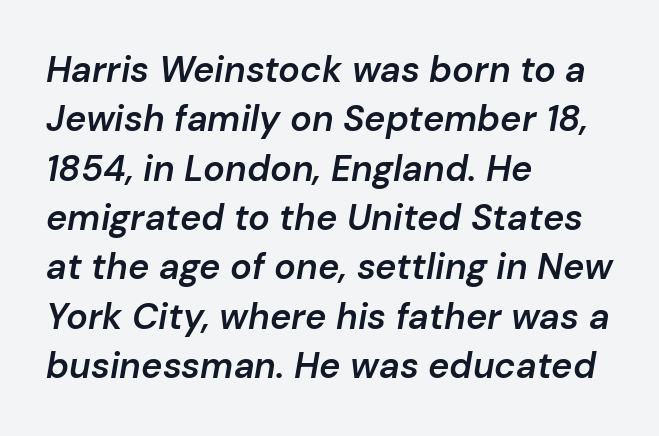
{"italic": "yes", "lean": "right", "slant_degrees": 10, "bold": "semi", "weight": "semibold", "width": "normal", "stroke_contrast": "low", "x_height": "medium", "monospaced": "no", "underline": "no", "align": "left", "line_spacing": "normal", "line_spacing_ratio": 1.37, "letter_spacing": "normal", "letter_spacing_em": 0.0, "glyph_px": 36}
